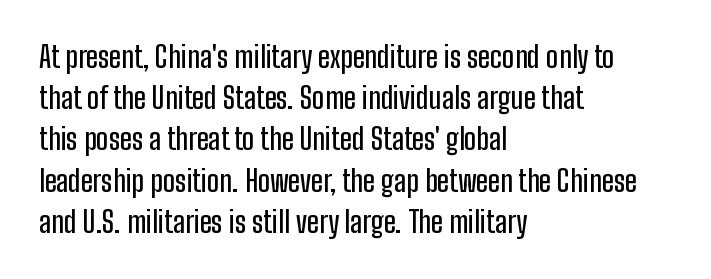
Q: Is the text italic (slanted)? A: No, it is upright.
Q: Is the typeface a serif or a sans-serif typeface? A: Sans-serif.
Q: Is the text underlined? A: No.
Q: How is the paragraph aligned? A: Left-aligned.
Q: Is the spacing between letters normal or unusually wide? A: Normal.
Q: Is the spacing between lines tight, normal or loose? A: Normal.
Q: Width (condensed, normal, or wide)? A: Condensed.
Q: Stroke contrast? A: Low.
Q: x-height? A: Medium.
Q: Monospaced? A: No.
